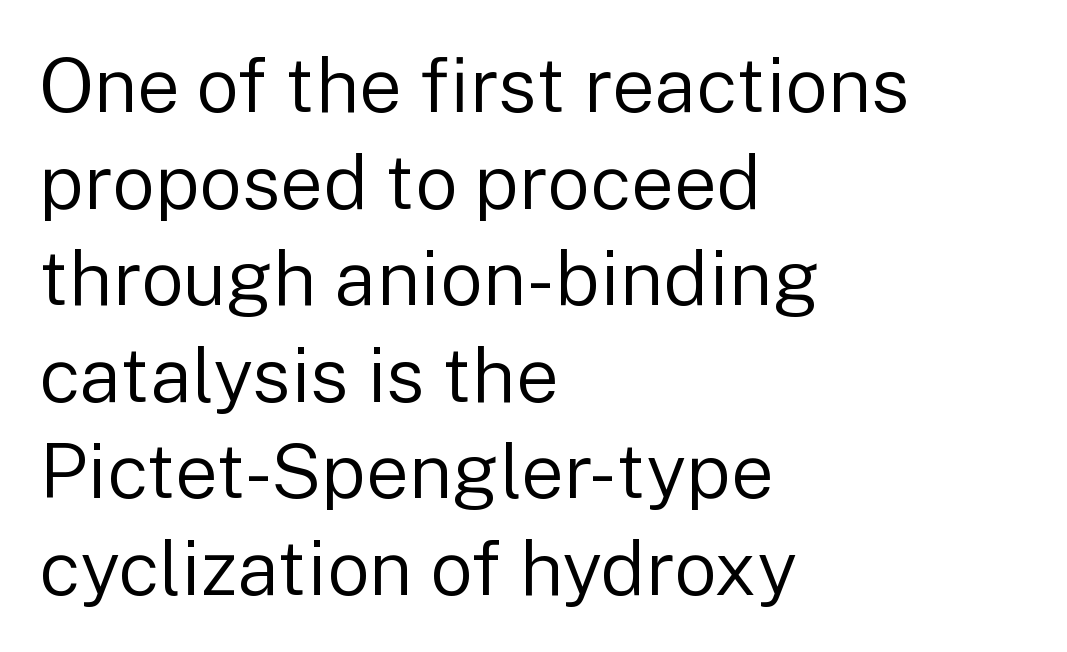
The image shows 76 px regular-weight sans-serif type, upright; set left-aligned, normal line spacing (1.27x), normal letter spacing, not underlined; low stroke contrast and a medium x-height.
